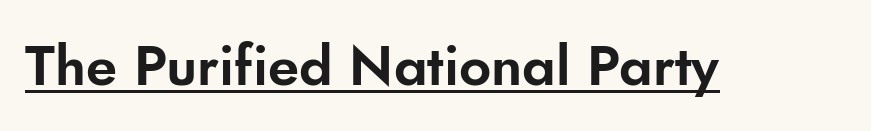
Q: Is the text italic (slanted)? A: No, it is upright.
Q: Is the typeface a serif or a sans-serif typeface? A: Sans-serif.
Q: Is the text underlined? A: Yes.
Q: Is the spacing between letters normal or unusually wide? A: Normal.
Q: Width (condensed, normal, or wide)? A: Normal.
Q: Stroke contrast? A: Low.
Q: x-height? A: Small.
Q: Monospaced? A: No.
